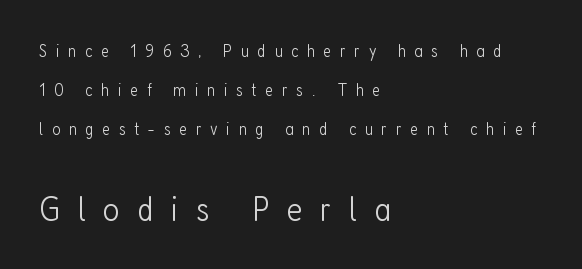
{"serif": "no", "italic": "no", "bold": "no", "weight": "light", "width": "condensed", "stroke_contrast": "low", "x_height": "medium", "monospaced": "no", "underline": "no", "align": "left", "line_spacing": "loose", "line_spacing_ratio": 2.17, "letter_spacing": "wide", "letter_spacing_em": 0.48, "larger_block": "second", "size_ratio": 2.0, "glyph_px": 36}
